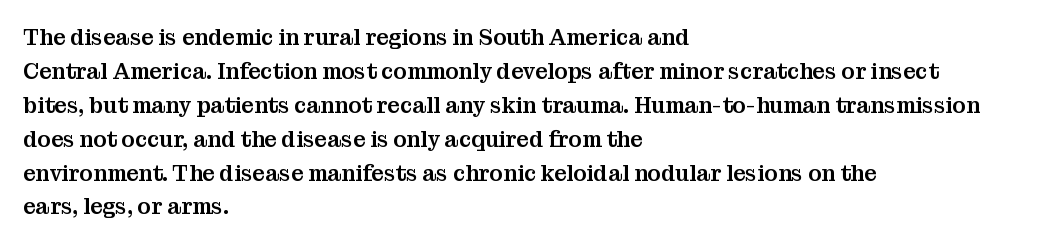
Q: Is the text italic (slanted)? A: No, it is upright.
Q: Is the text underlined? A: No.
Q: How is the paragraph aligned? A: Left-aligned.
Q: Is the spacing between letters normal or unusually wide? A: Normal.
Q: Is the spacing between lines tight, normal or loose? A: Normal.
